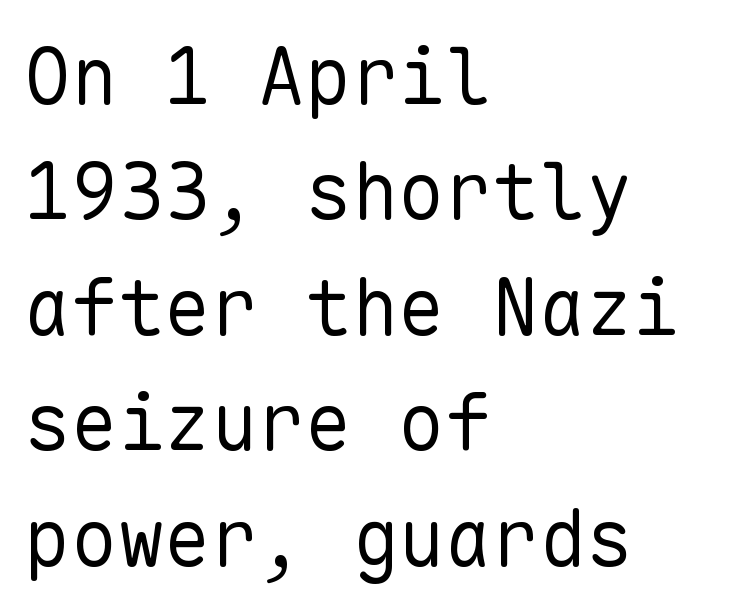
The image shows 78 px regular-weight sans-serif type, upright, monospaced; set left-aligned, normal line spacing (1.48x), normal letter spacing, not underlined; low stroke contrast and a medium x-height.
